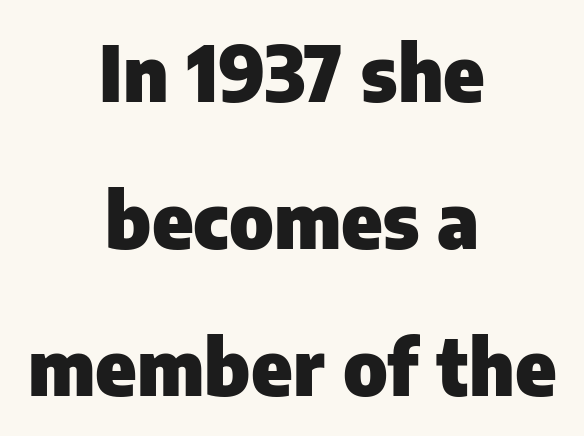
The image shows 77 px heavy sans-serif type, upright; set centered, loose line spacing (1.91x), normal letter spacing, not underlined; low stroke contrast and a medium x-height.
